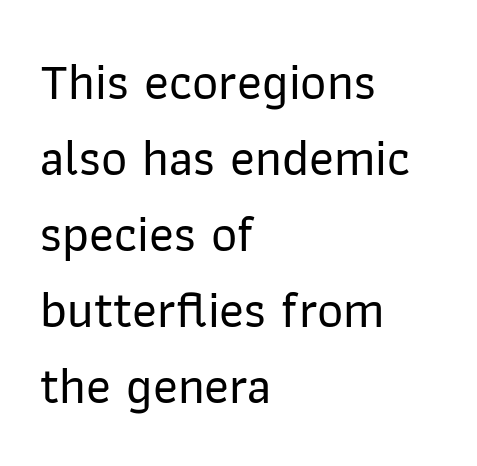
The vertical gap from one line to the next is medium. Nothing unusual about the tracking: characters are spaced as the font intends. The rendering uses natural spacing where letterforms have individual widths. The gap between lines stays unmarked. Regarding serifs, this sample does without them.
